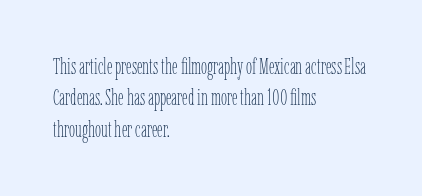
{"italic": "no", "bold": "no", "underline": "no", "align": "left", "line_spacing": "normal", "line_spacing_ratio": 1.43, "letter_spacing": "normal", "letter_spacing_em": 0.0, "glyph_px": 22}
